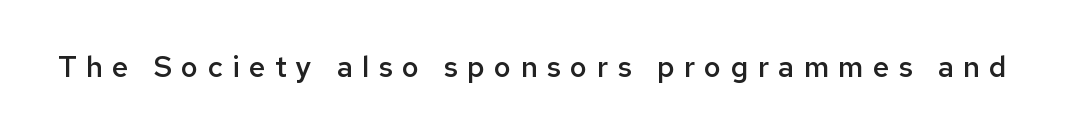
Here the designer chose a conventional face with non-uniform glyph widths. Each glyph is drawn with semibold strokes, heavier than normal yet not fully bold. Posture: straight, roman, zero tilt. Classification — sans serif. A bare baseline throughout the passage.
